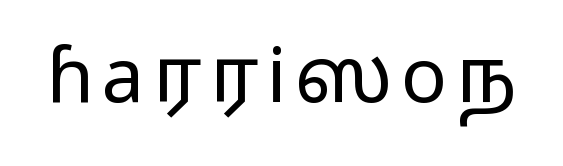
The strokes carry an ordinary text weight at most. Grotesque or geometric, the face here clearly has no serifs. Glance below the letters and you will spot only blank space. The passage shown is typed in a proportional face where columns would drift. Characters remain perfectly vertical along every line.
